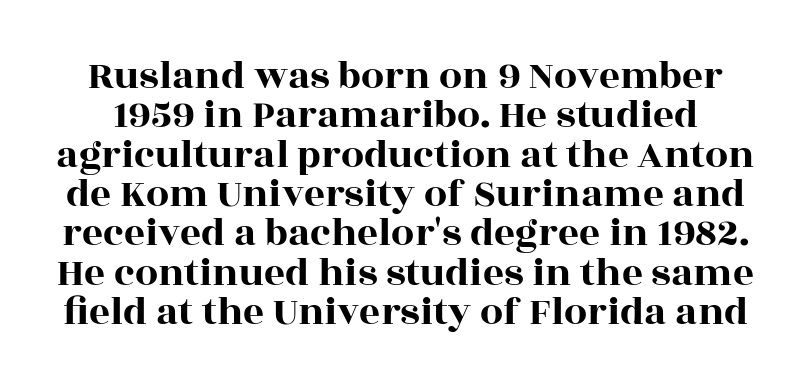
The characters display serif detailing at their extremities. Ordinary non-slanted type is in use. Compared with typical paragraphs, the rows here are closer together. Beneath every word, the page is bare.
